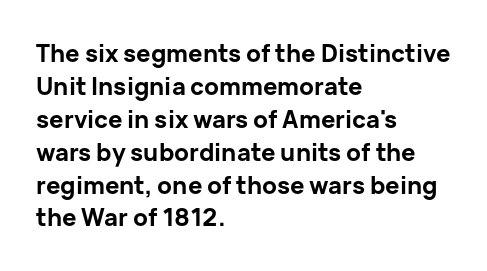
The image shows 24 px bold type, upright; set left-aligned, normal line spacing (1.37x), normal letter spacing, not underlined.
